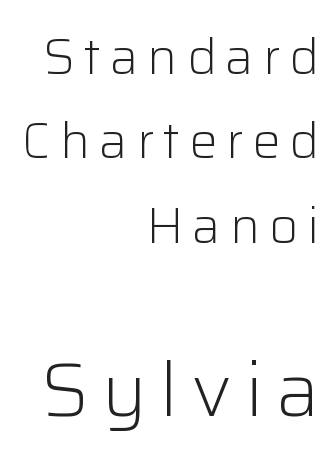
The image shows 75 px light sans-serif type, upright; set right-aligned, normal line spacing (1.69x), not underlined; the second (bottom) block is 1.5x larger; low stroke contrast and a medium x-height.
